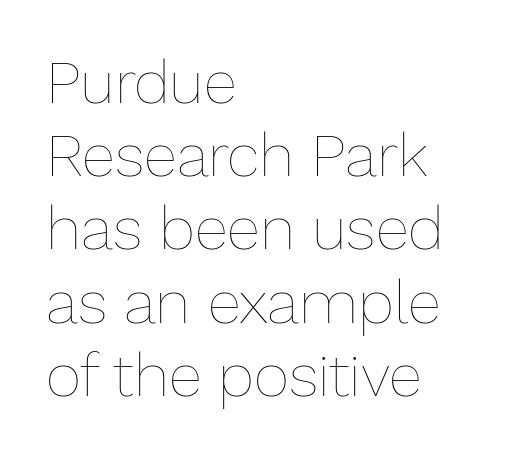
{"italic": "no", "bold": "no", "weight": "thin", "width": "normal", "stroke_contrast": "low", "x_height": "medium", "monospaced": "no", "underline": "no", "align": "left", "line_spacing_ratio": 1.2, "letter_spacing": "normal", "letter_spacing_em": 0.0, "glyph_px": 61}
